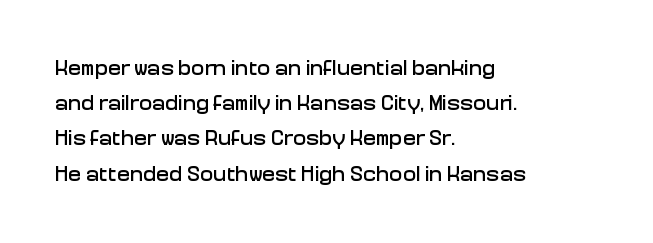
{"italic": "no", "underline": "no", "align": "left", "line_spacing": "normal", "line_spacing_ratio": 1.6, "letter_spacing": "normal", "letter_spacing_em": 0.0, "glyph_px": 22}
